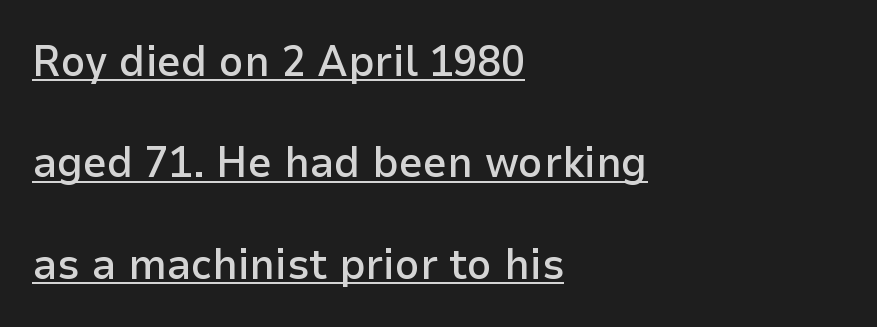
The text was rendered using a sans face with plain stroke endings. A somewhat darkened texture: the type is semibold rather than bold. This sample uses plain, unmodified letter spacing. Honestly, the rows look like they've been pulled way apart.
